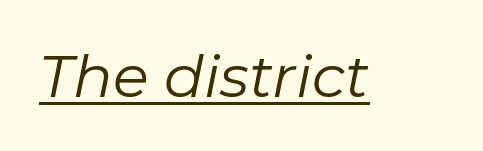
Does extra space separate the letters? No, they use regular spacing. Is this a heavy cut? Hardly; it is regular or lighter. Character widths vary here, with narrow letters taking less room than wide ones. Honestly, the underline is the first thing you notice here.
